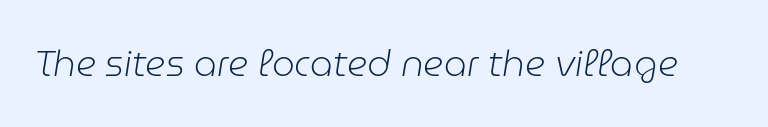
The image shows 36 px light type, italic (leaning right); set normal letter spacing, not underlined; low stroke contrast and a medium x-height.
